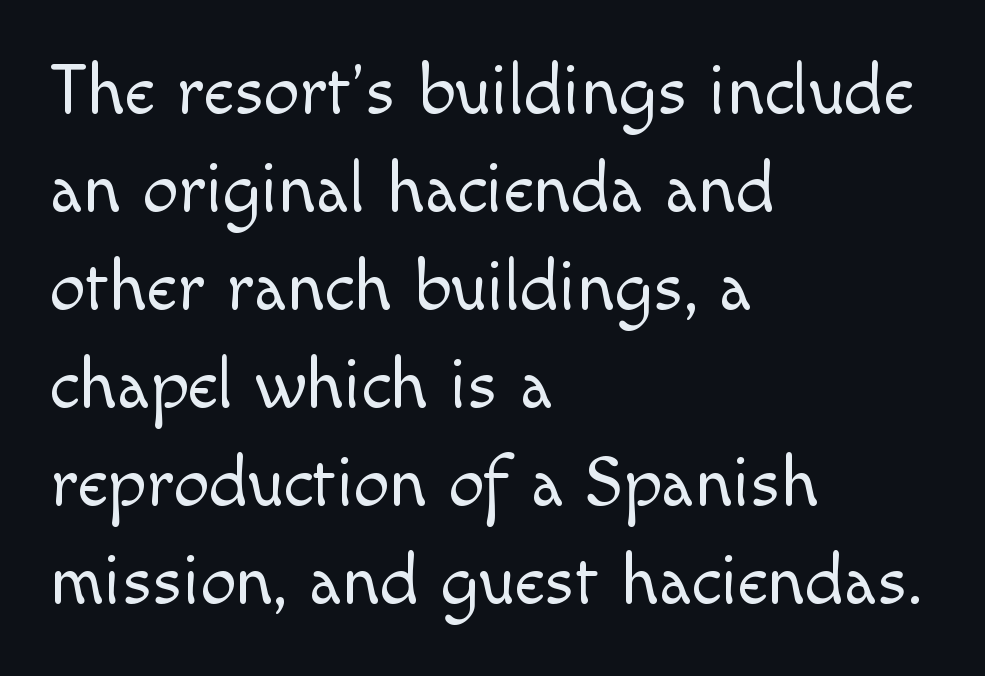
The image shows 72 px light sans-serif type, upright; set left-aligned, normal line spacing (1.36x), normal letter spacing, not underlined; a small x-height.
